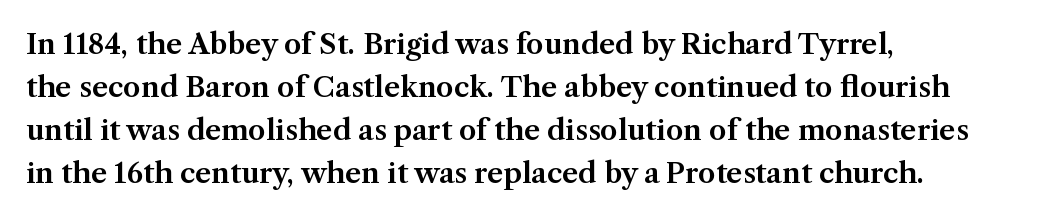
Q: Is the text italic (slanted)? A: No, it is upright.
Q: Is the typeface a serif or a sans-serif typeface? A: Serif.
Q: Is the text underlined? A: No.
Q: How is the paragraph aligned? A: Left-aligned.
Q: Is the spacing between letters normal or unusually wide? A: Normal.
Q: Is the spacing between lines tight, normal or loose? A: Normal.
Q: Width (condensed, normal, or wide)? A: Normal.
Q: Stroke contrast? A: Medium.
Q: x-height? A: Medium.
Q: Monospaced? A: No.
